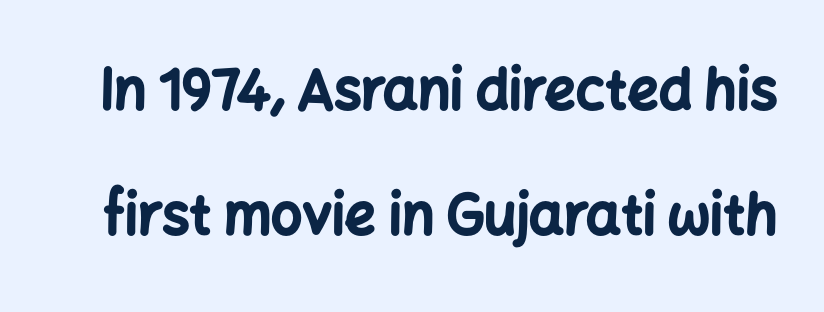
The image shows 55 px bold sans-serif type, upright; set loose line spacing (2.27x), normal letter spacing, not underlined; low stroke contrast and a medium x-height.
